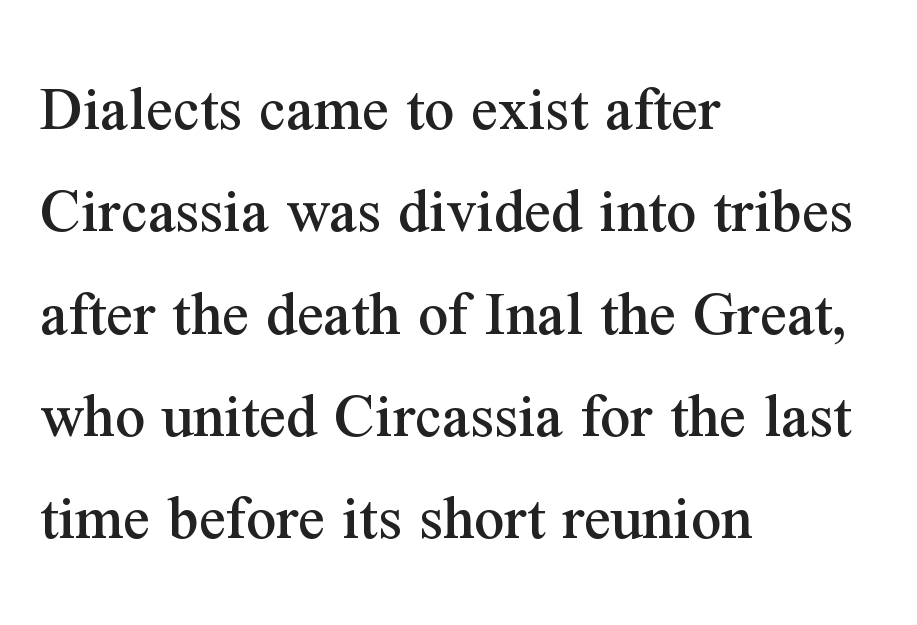
A typesetter would label this face a serif. No extra tracking has been applied to these lines. A typesetter would call this leading conventional body-copy spacing. Looks like regular typesetting: each glyph gets only the width it needs. Check under the words: just untouched page.
